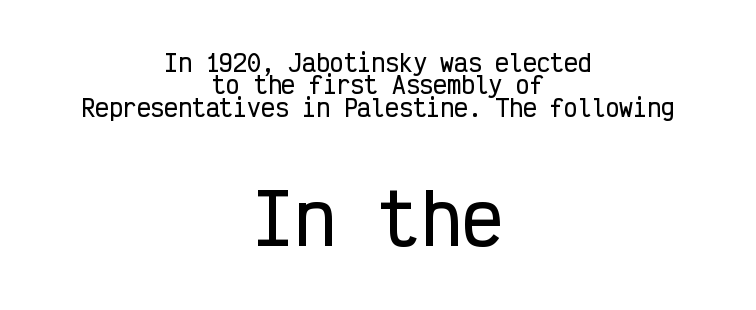
Q: Is the text italic (slanted)? A: No, it is upright.
Q: Is the typeface a serif or a sans-serif typeface? A: Sans-serif.
Q: Is the text underlined? A: No.
Q: How is the paragraph aligned? A: Centered.
Q: Is the spacing between letters normal or unusually wide? A: Normal.
Q: Is the spacing between lines tight, normal or loose? A: Tight.
Q: Which block of text is set in a larger size, the first (top) or the second (bottom)? A: The second (bottom) one.
Q: Width (condensed, normal, or wide)? A: Condensed.
Q: Stroke contrast? A: Low.
Q: x-height? A: Medium.
Q: Monospaced? A: Yes.
